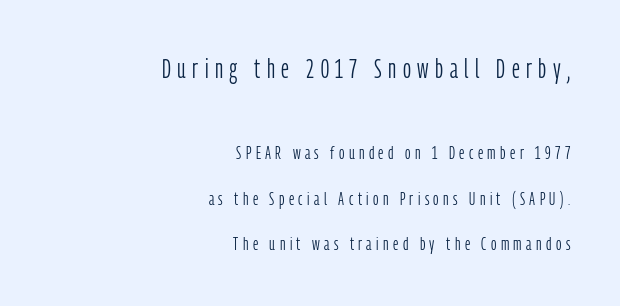
Q: Is the text bold? A: No.
Q: Is the text italic (slanted)? A: No, it is upright.
Q: Is the typeface a serif or a sans-serif typeface? A: Sans-serif.
Q: Is the text underlined? A: No.
Q: How is the paragraph aligned? A: Right-aligned.
Q: Is the spacing between letters normal or unusually wide? A: Unusually wide.
Q: Is the spacing between lines tight, normal or loose? A: Loose.
Q: Which block of text is set in a larger size, the first (top) or the second (bottom)? A: The first (top) one.
Q: Width (condensed, normal, or wide)? A: Condensed.
Q: Stroke contrast? A: Low.
Q: x-height? A: Medium.
Q: Monospaced? A: No.
